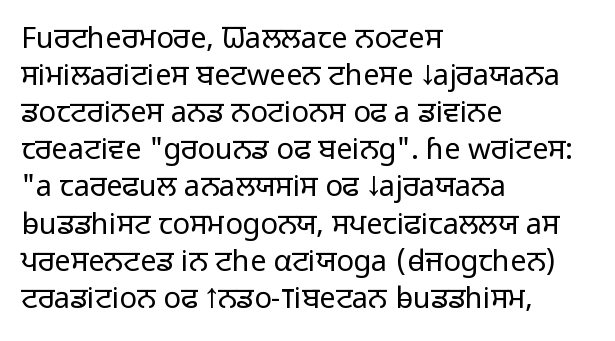
{"serif": "no", "italic": "no", "bold": "no", "weight": "light", "width": "normal", "stroke_contrast": "low", "x_height": "medium", "monospaced": "no", "underline": "no", "align": "left", "line_spacing": "normal", "line_spacing_ratio": 1.28, "letter_spacing": "normal", "letter_spacing_em": 0.0, "glyph_px": 29}
